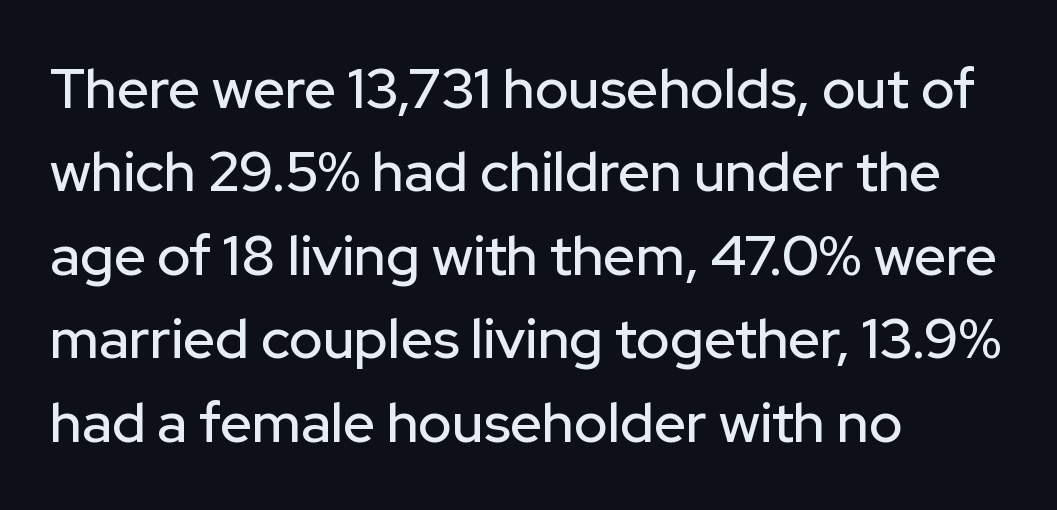
Teacher's note: observe the even left margin — that is flush-left alignment. The type family on display is of the sans-serif kind. This is roman type, the default non-slanted kind. Check under the words: just untouched page. Looks like regular typesetting: each glyph gets only the width it needs. Characters follow at the spacing the type designer built in.
